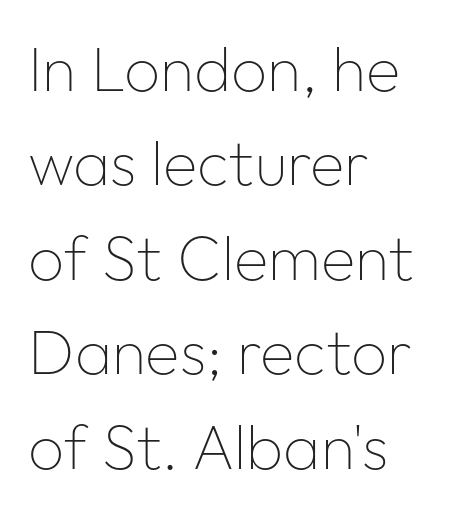
The image shows 63 px thin sans-serif type, upright; set left-aligned, normal line spacing (1.5x), normal letter spacing, not underlined; low stroke contrast and a medium x-height.
